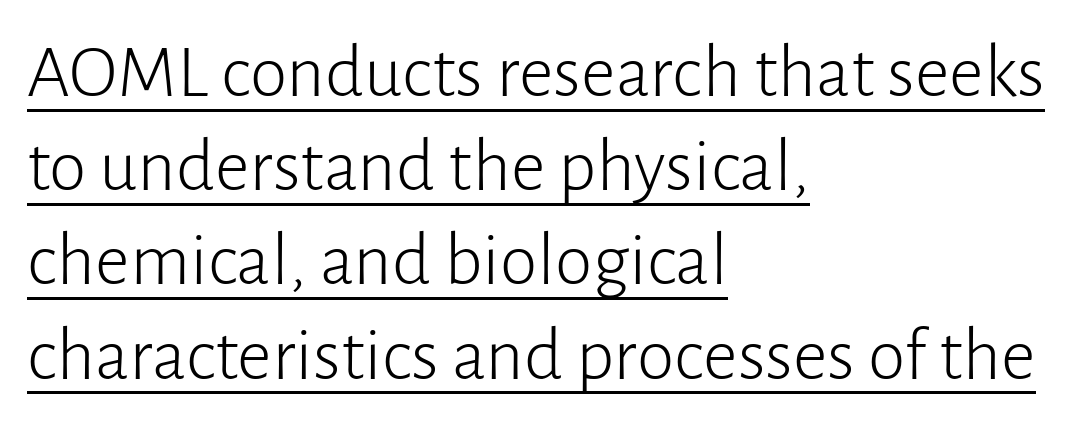
{"serif": "no", "italic": "no", "bold": "no", "weight": "light", "width": "normal", "stroke_contrast": "low", "x_height": "medium", "monospaced": "no", "underline": "yes", "align": "left", "line_spacing_ratio": 1.24, "letter_spacing": "normal", "letter_spacing_em": 0.0, "glyph_px": 76}
